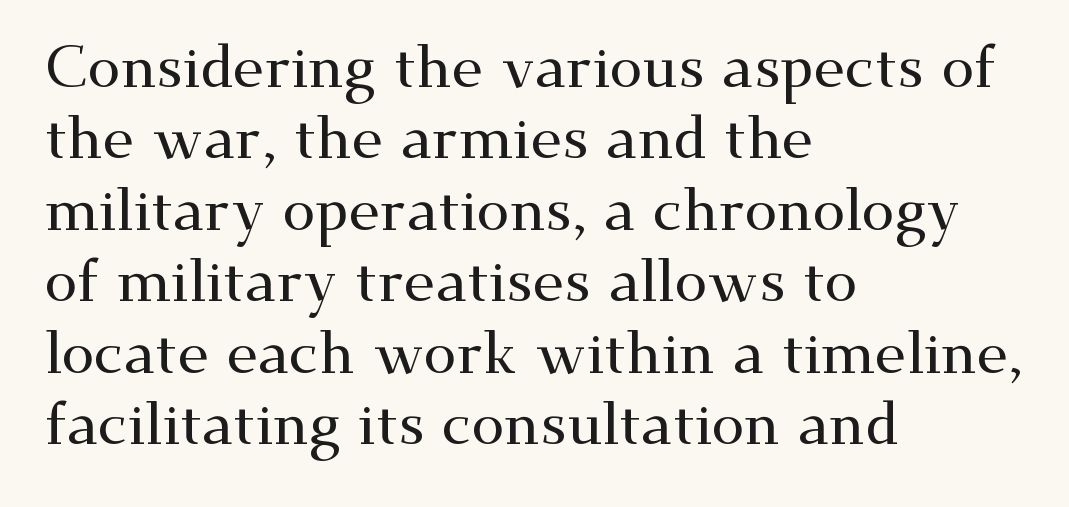
Is this a fixed-width face? No — the glyphs have proportional, varying widths. Observe the ordinary spacing: letters are neighbours, not strangers. Ordinary non-slanted type is in use. Little horizontal feet cap the strokes, marking this as serif type.
